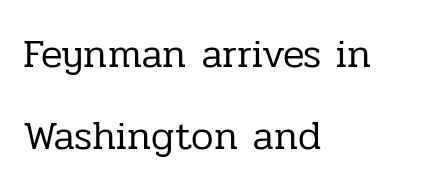
{"serif": "yes", "italic": "no", "bold": "no", "weight": "regular", "width": "normal", "stroke_contrast": "low", "x_height": "medium", "monospaced": "no", "underline": "no", "align": "left", "line_spacing": "loose", "line_spacing_ratio": 2.04, "letter_spacing": "normal", "letter_spacing_em": 0.0, "glyph_px": 40}
